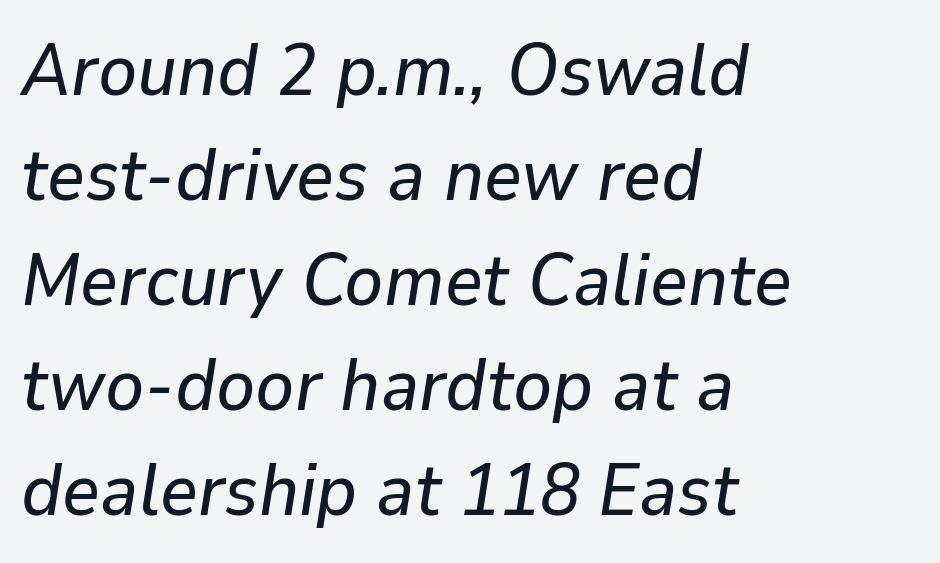
Underline: absent. Honestly, the row spacing looks completely unremarkable. Characters follow at the spacing the type designer built in. This sample uses an oblique cut, with every glyph tilted off the vertical. The face used here is proportionally spaced, like ordinary book or web type. Line beginnings align vertically; line endings do not.
